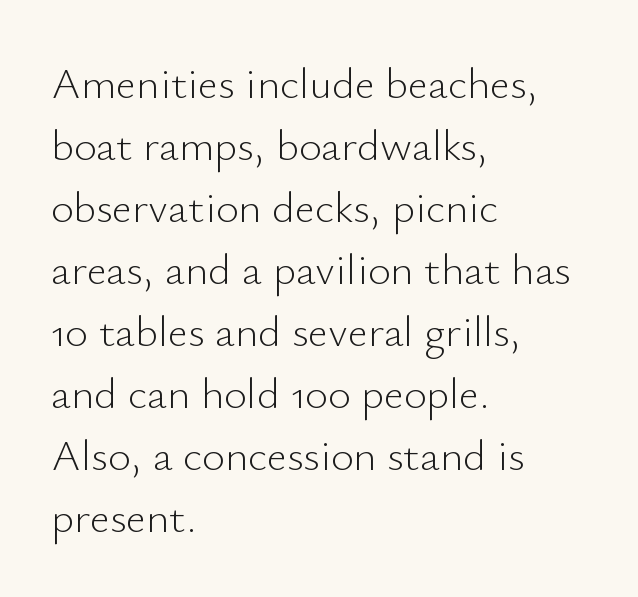
The image shows 44 px light sans-serif type, upright; set left-aligned, normal line spacing (1.41x), normal letter spacing, not underlined; low stroke contrast and a small x-height.
